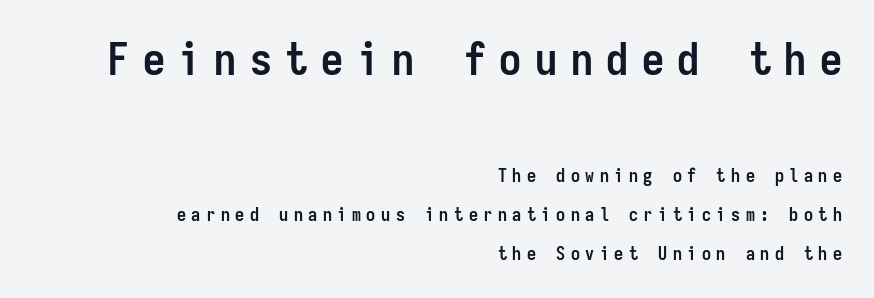
The image shows 44 px semibold, condensed sans-serif type, upright, monospaced; set right-aligned, loose line spacing (2.19x), unusually wide letter spacing (+0.31 em), not underlined; the first (top) block is 2.44x larger; low stroke contrast and a medium x-height.
